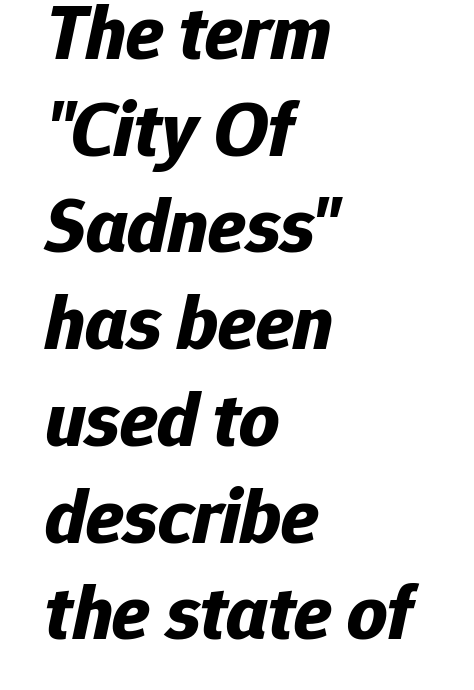
The image shows 78 px bold type, italic (leaning right); set left-aligned, line spacing 1.24x, normal letter spacing, not underlined; low stroke contrast and a medium x-height.
